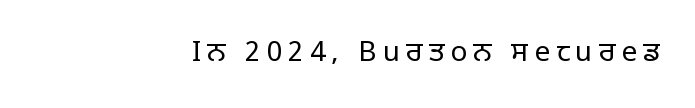
Q: Is the text bold? A: No.
Q: Is the text italic (slanted)? A: No, it is upright.
Q: Is the typeface a serif or a sans-serif typeface? A: Sans-serif.
Q: Is the text underlined? A: No.
Q: How is the paragraph aligned? A: Right-aligned.
Q: Is the spacing between letters normal or unusually wide? A: Unusually wide.
Q: Width (condensed, normal, or wide)? A: Normal.
Q: Stroke contrast? A: Low.
Q: x-height? A: Large.
Q: Monospaced? A: No.
